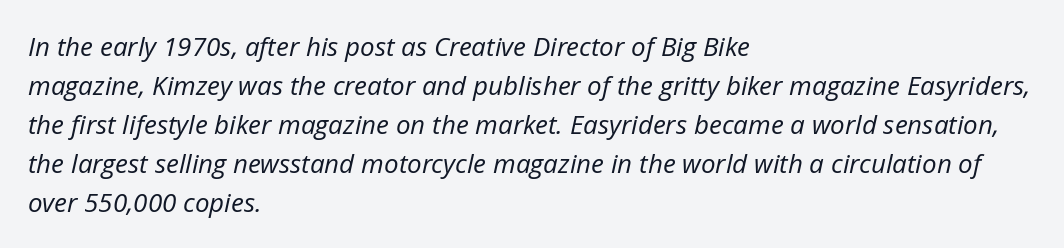
Q: Is the text bold? A: No.
Q: Is the text italic (slanted)? A: Yes, it leans right by about 12 degrees.
Q: Is the text underlined? A: No.
Q: How is the paragraph aligned? A: Left-aligned.
Q: Is the spacing between letters normal or unusually wide? A: Normal.
Q: Is the spacing between lines tight, normal or loose? A: Normal.
